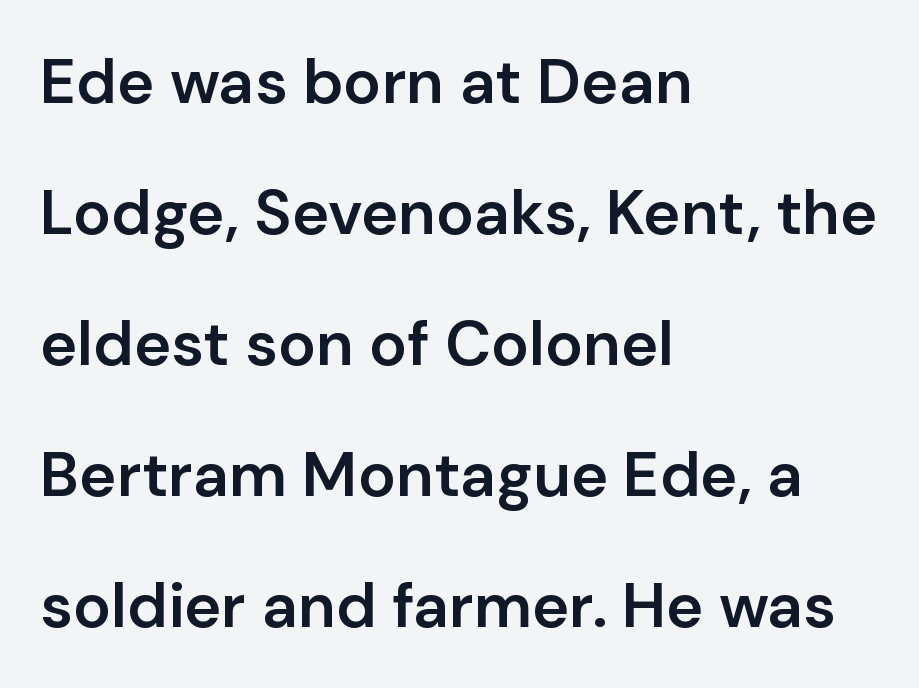
The area under the type is left untouched. Type style note: lacks serifs. The designer dialed line spacing up above the default. Every letter is mildly thick-stroked: semibold rather than bold. Here the designer chose a conventional face with non-uniform glyph widths. The font's upright variant was chosen for this text.
